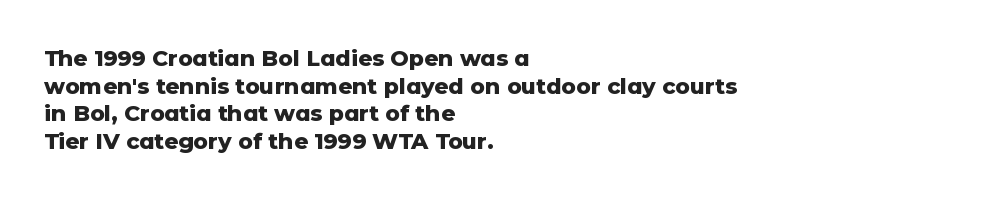
These words are printed bold, with thick strokes throughout. The string is rendered with underlining switched off. What's the leading like? Ordinary, nothing unusual. Tracking value appears to be zero — textbook default spacing. This rendering uses left alignment, leaving the right contour irregular. Every stem runs plumb, perpendicular to the baseline.
